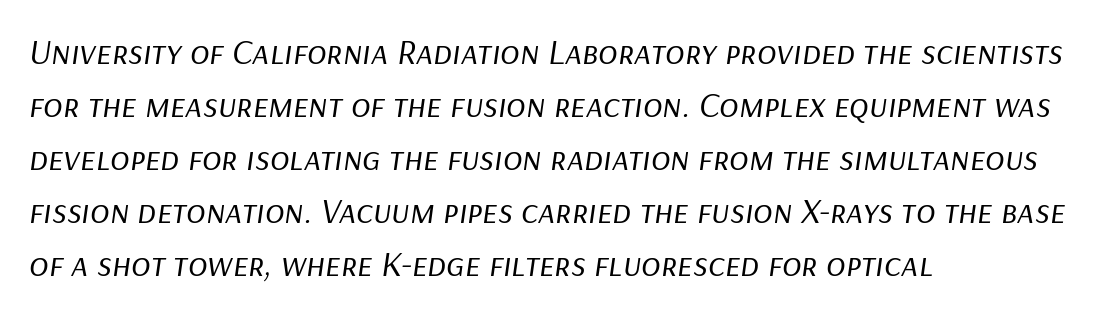
Q: Is the text bold? A: No.
Q: Is the text italic (slanted)? A: Yes, it leans right by about 9 degrees.
Q: Is the text underlined? A: No.
Q: How is the paragraph aligned? A: Left-aligned.
Q: Is the spacing between letters normal or unusually wide? A: Normal.
Q: Is the spacing between lines tight, normal or loose? A: Normal.
Q: Width (condensed, normal, or wide)? A: Normal.
Q: Stroke contrast? A: Low.
Q: x-height? A: Medium.
Q: Monospaced? A: No.
